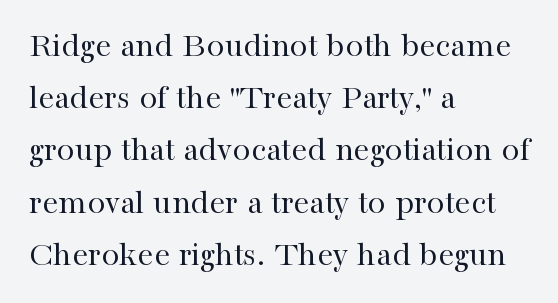
Q: Is the text bold? A: No.
Q: Is the text italic (slanted)? A: No, it is upright.
Q: Is the typeface a serif or a sans-serif typeface? A: Serif.
Q: Is the text underlined? A: No.
Q: How is the paragraph aligned? A: Left-aligned.
Q: Is the spacing between letters normal or unusually wide? A: Normal.
Q: Is the spacing between lines tight, normal or loose? A: Normal.
Q: Width (condensed, normal, or wide)? A: Normal.
Q: Stroke contrast? A: High.
Q: x-height? A: Medium.
Q: Monospaced? A: No.
